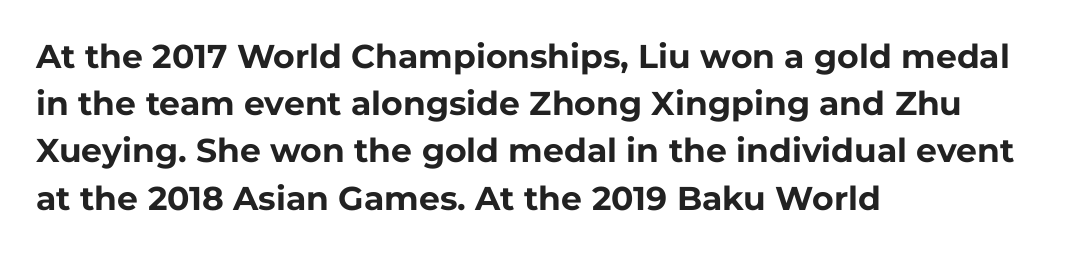
Q: Is the text bold? A: Yes.
Q: Is the text italic (slanted)? A: No, it is upright.
Q: Is the typeface a serif or a sans-serif typeface? A: Sans-serif.
Q: Is the text underlined? A: No.
Q: How is the paragraph aligned? A: Left-aligned.
Q: Is the spacing between letters normal or unusually wide? A: Normal.
Q: Is the spacing between lines tight, normal or loose? A: Normal.
Q: Width (condensed, normal, or wide)? A: Normal.
Q: Stroke contrast? A: Low.
Q: x-height? A: Medium.
Q: Monospaced? A: No.
